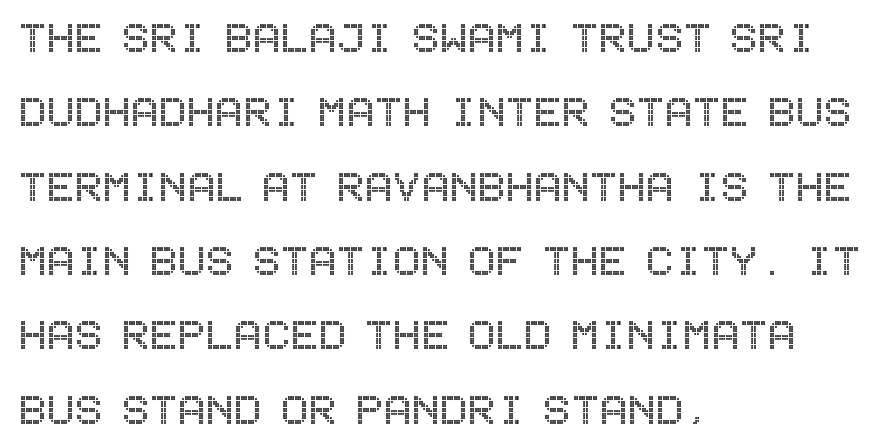
The foot of each line stays bare and open. The letterforms sit shoulder to shoulder at normal distance. Notice how the stems are strictly vertical — no italics here. Reading down the column, the eye jumps a familiar distance to each next line.
